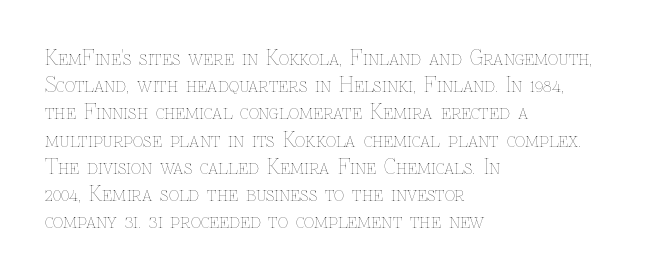
Q: Is the text bold? A: No.
Q: Is the text italic (slanted)? A: No, it is upright.
Q: Is the text underlined? A: No.
Q: How is the paragraph aligned? A: Left-aligned.
Q: Is the spacing between letters normal or unusually wide? A: Normal.
Q: Is the spacing between lines tight, normal or loose? A: Normal.
